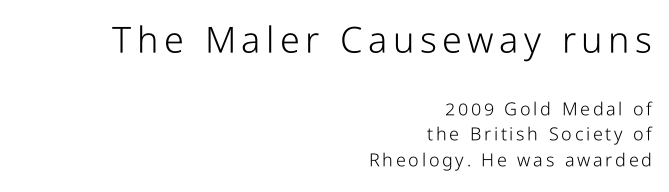
The image shows 36 px light, condensed sans-serif type, upright; set right-aligned, normal line spacing (1.42x), not underlined; the first (top) block is 2.0x larger; low stroke contrast and a medium x-height.
